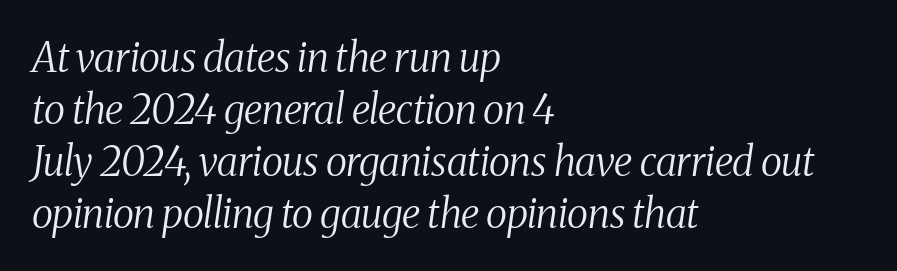
The image shows 40 px regular-weight, condensed serif type, italic (leaning right); set left-aligned, normal line spacing (1.3x), normal letter spacing, not underlined; medium stroke contrast and a medium x-height.
